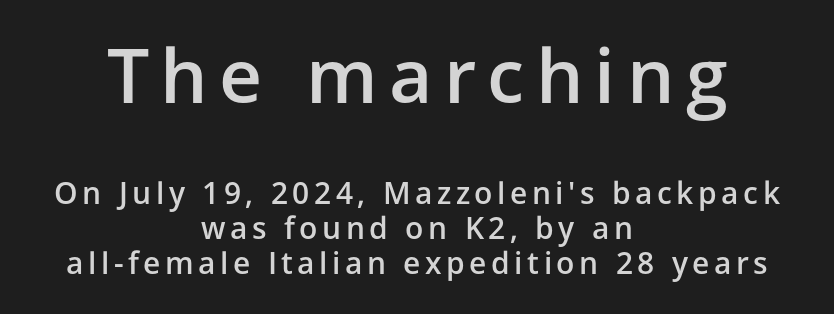
{"serif": "no", "italic": "no", "bold": "semi", "weight": "semibold", "width": "normal", "stroke_contrast": "low", "x_height": "medium", "monospaced": "no", "underline": "no", "align": "center", "line_spacing_ratio": 1.17, "larger_block": "first", "size_ratio": 2.5, "glyph_px": 75}
